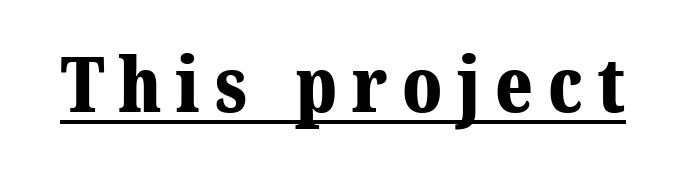
The image shows 76 px bold serif type; set underlined; medium stroke contrast and a medium x-height.
